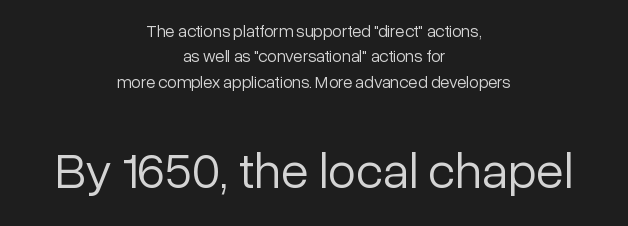
{"serif": "no", "italic": "no", "bold": "no", "weight": "light", "width": "normal", "stroke_contrast": "low", "x_height": "medium", "monospaced": "no", "underline": "no", "align": "center", "line_spacing": "normal", "line_spacing_ratio": 1.49, "letter_spacing": "normal", "letter_spacing_em": 0.0, "larger_block": "second", "size_ratio": 3.0, "glyph_px": 51}
